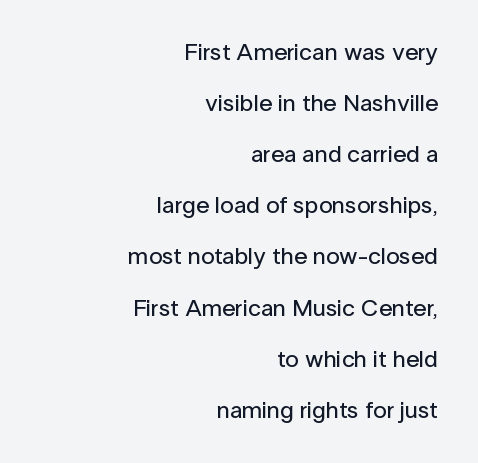
Q: Is the text italic (slanted)? A: No, it is upright.
Q: Is the text underlined? A: No.
Q: How is the paragraph aligned? A: Right-aligned.
Q: Is the spacing between letters normal or unusually wide? A: Normal.
Q: Is the spacing between lines tight, normal or loose? A: Loose.
